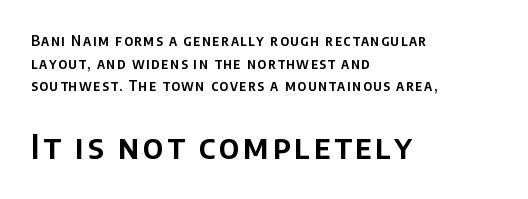
{"serif": "no", "italic": "no", "width": "normal", "stroke_contrast": "low", "x_height": "large", "monospaced": "no", "underline": "no", "align": "left", "line_spacing": "normal", "line_spacing_ratio": 1.61, "larger_block": "second", "size_ratio": 2.36, "glyph_px": 33}
